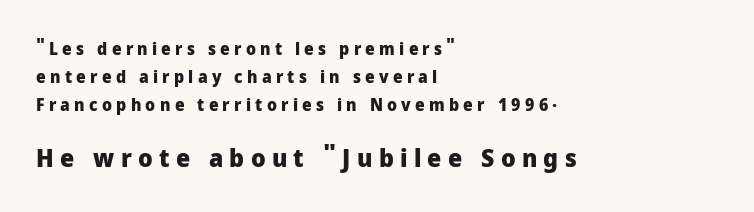
Chunky letters — that's bold for sure. Vertically, the passage feels balanced, rows spaced as you'd expect. When letters stand straight like this, we call the style roman or upright. Compared with typical body copy, the letter spacing here is much looser.
